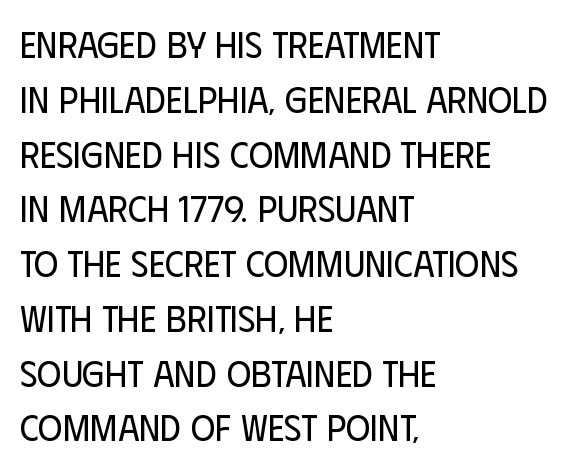
Q: Is the text bold? A: No.
Q: Is the text italic (slanted)? A: No, it is upright.
Q: Is the typeface a serif or a sans-serif typeface? A: Sans-serif.
Q: Is the text underlined? A: No.
Q: How is the paragraph aligned? A: Left-aligned.
Q: Is the spacing between letters normal or unusually wide? A: Normal.
Q: Is the spacing between lines tight, normal or loose? A: Normal.
Q: Width (condensed, normal, or wide)? A: Condensed.
Q: Stroke contrast? A: Low.
Q: x-height? A: Large.
Q: Monospaced? A: No.
